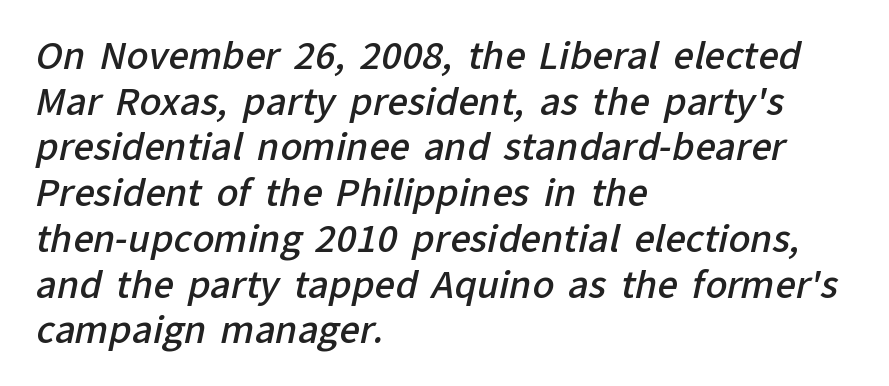
The image shows 36 px semibold sans-serif type; set left-aligned, normal line spacing (1.27x), normal letter spacing, not underlined; low stroke contrast and a medium x-height.
